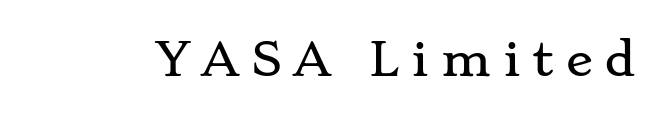
Q: Is the text italic (slanted)? A: No, it is upright.
Q: Is the typeface a serif or a sans-serif typeface? A: Serif.
Q: Is the text underlined? A: No.
Q: Is the spacing between letters normal or unusually wide? A: Unusually wide.
Q: Width (condensed, normal, or wide)? A: Wide.
Q: Stroke contrast? A: Low.
Q: x-height? A: Small.
Q: Monospaced? A: No.
